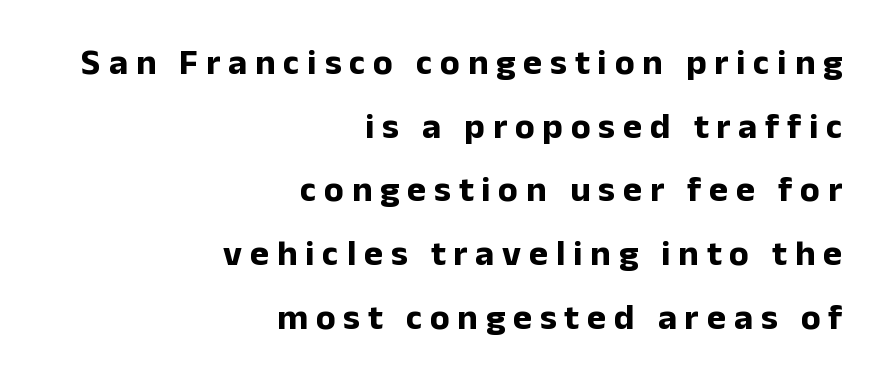
Q: Is the text bold? A: Yes.
Q: Is the text italic (slanted)? A: No, it is upright.
Q: Is the typeface a serif or a sans-serif typeface? A: Sans-serif.
Q: Is the text underlined? A: No.
Q: How is the paragraph aligned? A: Right-aligned.
Q: Is the spacing between letters normal or unusually wide? A: Unusually wide.
Q: Width (condensed, normal, or wide)? A: Normal.
Q: Stroke contrast? A: Low.
Q: x-height? A: Medium.
Q: Monospaced? A: No.
